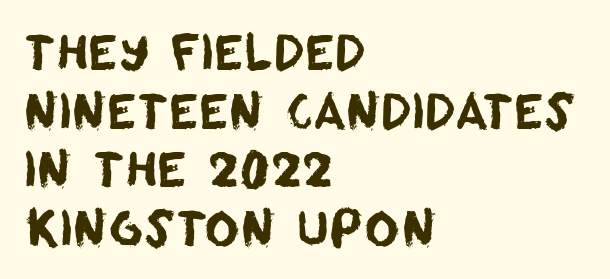
{"serif": "no", "width": "normal", "stroke_contrast": "low", "x_height": "large", "monospaced": "no", "underline": "no", "align": "left", "line_spacing_ratio": 1.22, "letter_spacing": "normal", "letter_spacing_em": 0.0, "glyph_px": 48}
